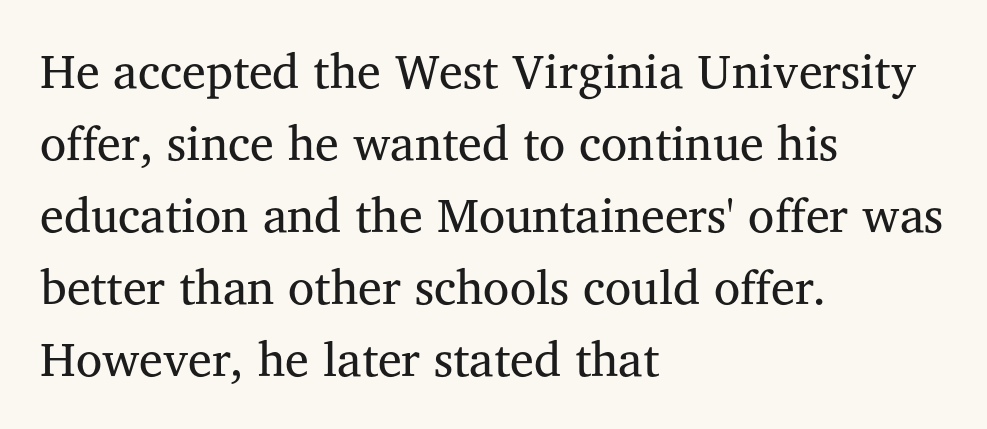
Q: Is the text bold? A: No.
Q: Is the text italic (slanted)? A: No, it is upright.
Q: Is the typeface a serif or a sans-serif typeface? A: Serif.
Q: Is the text underlined? A: No.
Q: How is the paragraph aligned? A: Left-aligned.
Q: Is the spacing between letters normal or unusually wide? A: Normal.
Q: Is the spacing between lines tight, normal or loose? A: Normal.
Q: Width (condensed, normal, or wide)? A: Normal.
Q: Stroke contrast? A: Medium.
Q: x-height? A: Medium.
Q: Monospaced? A: No.
